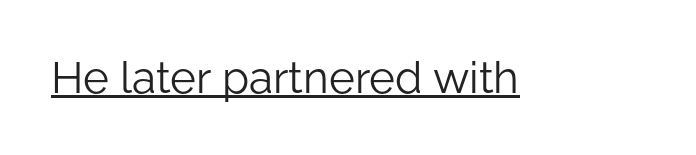
The image shows 44 px light sans-serif type, upright; set normal letter spacing, underlined; low stroke contrast and a medium x-height.
